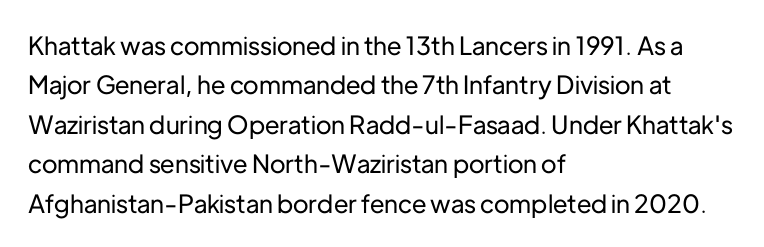
The image shows 25 px text type, upright; set left-aligned, normal line spacing (1.58x), normal letter spacing, not underlined.
